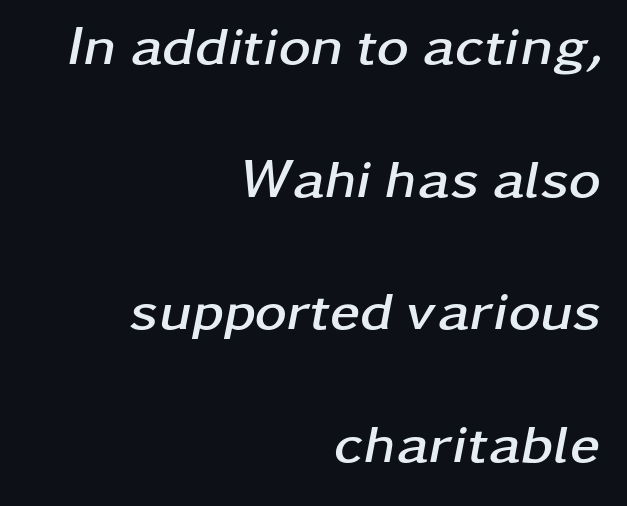
Q: Is the text bold? A: Yes.
Q: Is the text italic (slanted)? A: Yes, it leans right by about 11 degrees.
Q: Is the text underlined? A: No.
Q: How is the paragraph aligned? A: Right-aligned.
Q: Is the spacing between letters normal or unusually wide? A: Normal.
Q: Is the spacing between lines tight, normal or loose? A: Loose.
Q: Width (condensed, normal, or wide)? A: Wide.
Q: Stroke contrast? A: Low.
Q: x-height? A: Medium.
Q: Monospaced? A: No.
